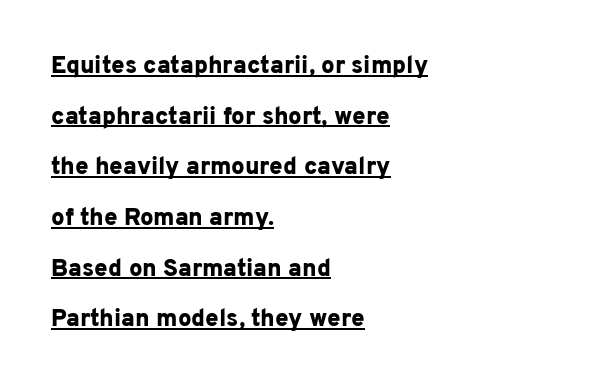
The image shows 24 px bold type, upright; set left-aligned, loose line spacing (2.11x), normal letter spacing, underlined.
